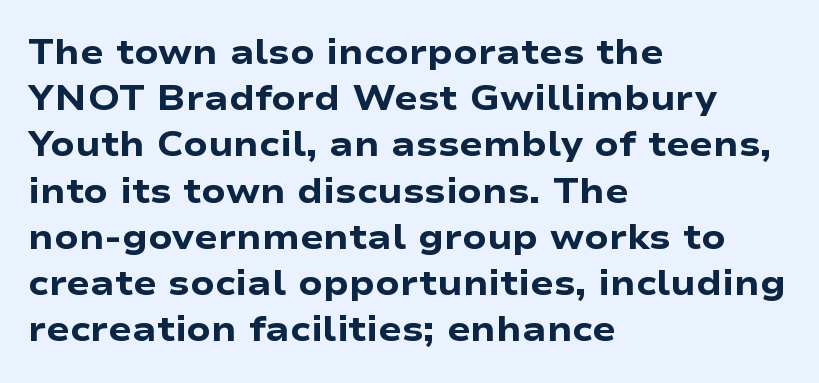
Serifs: no, the terminals of the letterforms are clean. If you measured baseline to baseline, you'd find a middling distance. Looks like regular typesetting: each glyph gets only the width it needs. Ascenders rise straight up at ninety degrees.
